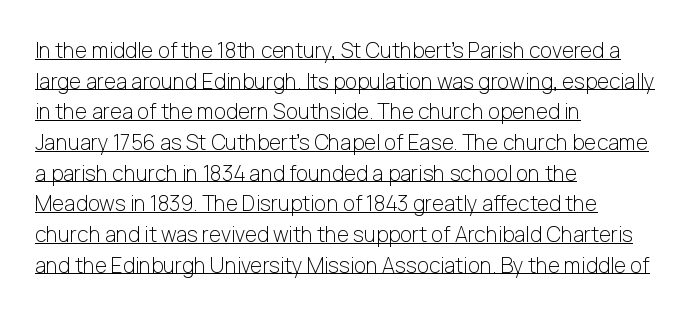
The image shows 21 px text type, upright; set left-aligned, normal line spacing (1.46x), normal letter spacing, underlined.
